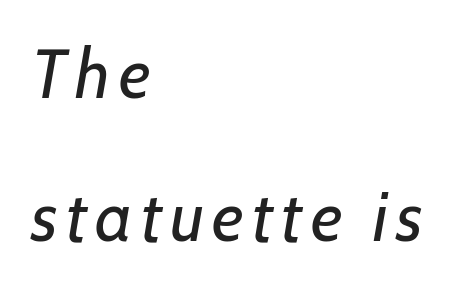
{"italic": "yes", "lean": "right", "slant_degrees": 7, "bold": "no", "weight": "regular", "width": "normal", "stroke_contrast": "low", "x_height": "medium", "monospaced": "no", "underline": "no", "align": "left", "line_spacing": "loose", "line_spacing_ratio": 2.07, "glyph_px": 69}
